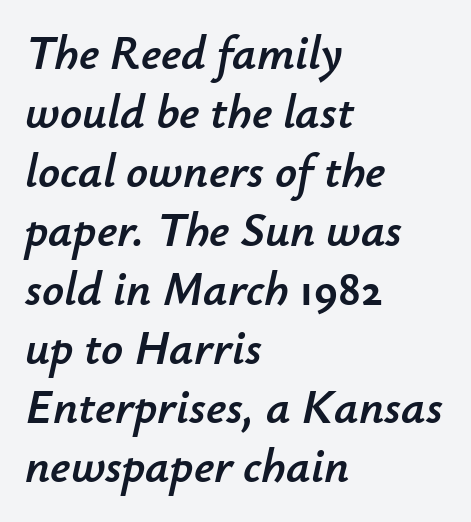
The image shows 48 px text type, italic (leaning right); set left-aligned, line spacing 1.23x, normal letter spacing, not underlined; low stroke contrast and a small x-height.
